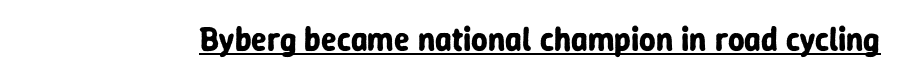
The specimen includes a rule beneath the text block's lines. Proportional: the letters do not fall into vertical columns. Compared with typical body copy, the letter spacing here is the same. Heft: maximum for text — a bold. Each letter's strokes conclude bluntly, with no projecting serifs. A typesetter would mark this as roman, not italic.
